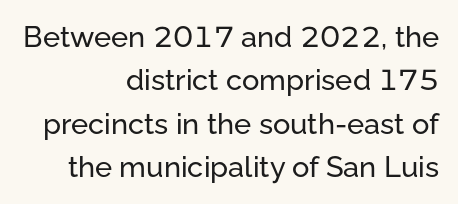
The image shows 29 px sans-serif type, upright; set right-aligned, normal line spacing (1.5x), normal letter spacing, not underlined; low stroke contrast and a medium x-height.
